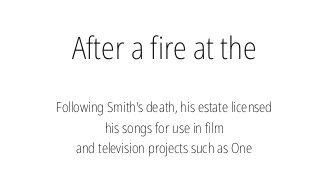
Q: Is the text bold? A: No.
Q: Is the text italic (slanted)? A: No, it is upright.
Q: Is the typeface a serif or a sans-serif typeface? A: Sans-serif.
Q: Is the text underlined? A: No.
Q: How is the paragraph aligned? A: Centered.
Q: Is the spacing between letters normal or unusually wide? A: Normal.
Q: Is the spacing between lines tight, normal or loose? A: Normal.
Q: Which block of text is set in a larger size, the first (top) or the second (bottom)? A: The first (top) one.
Q: Width (condensed, normal, or wide)? A: Condensed.
Q: Stroke contrast? A: Low.
Q: x-height? A: Medium.
Q: Monospaced? A: No.
